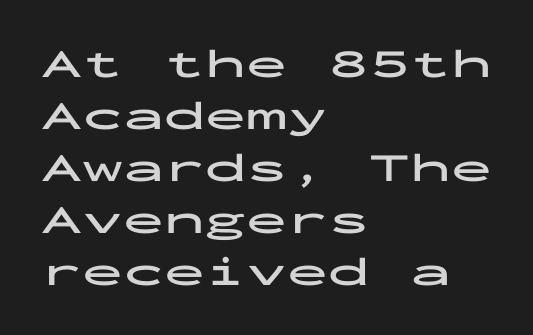
{"serif": "no", "italic": "no", "bold": "yes", "weight": "bold", "width": "wide", "stroke_contrast": "low", "x_height": "medium", "monospaced": "yes", "underline": "no", "align": "left", "line_spacing": "normal", "line_spacing_ratio": 1.27, "letter_spacing": "normal", "letter_spacing_em": 0.0, "glyph_px": 41}
